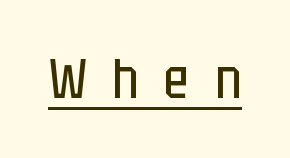
The image shows 55 px regular-weight, condensed sans-serif type, upright; set unusually wide letter spacing (+0.46 em), underlined; low stroke contrast and a large x-height.
